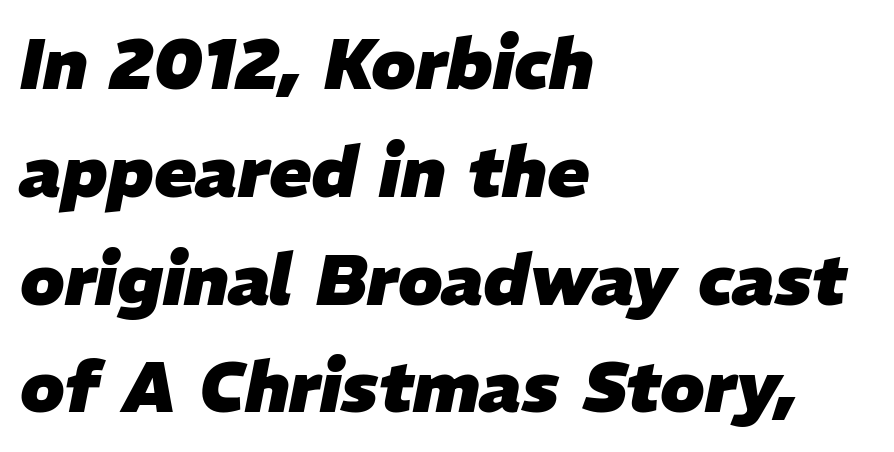
The image shows 70 px heavy type, italic (leaning right); set left-aligned, normal line spacing (1.54x), normal letter spacing, not underlined; low stroke contrast and a medium x-height.
